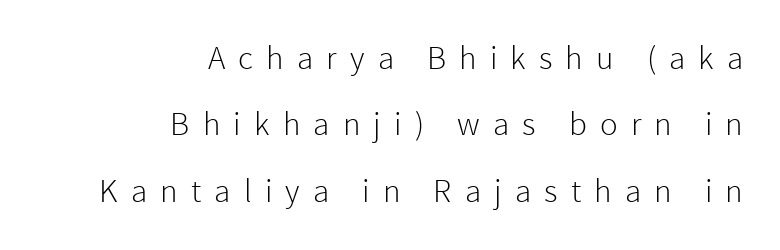
Q: Is the text bold? A: No.
Q: Is the text italic (slanted)? A: No, it is upright.
Q: Is the typeface a serif or a sans-serif typeface? A: Sans-serif.
Q: Is the text underlined? A: No.
Q: How is the paragraph aligned? A: Right-aligned.
Q: Is the spacing between letters normal or unusually wide? A: Unusually wide.
Q: Is the spacing between lines tight, normal or loose? A: Loose.
Q: Width (condensed, normal, or wide)? A: Normal.
Q: Stroke contrast? A: Low.
Q: x-height? A: Medium.
Q: Monospaced? A: No.
